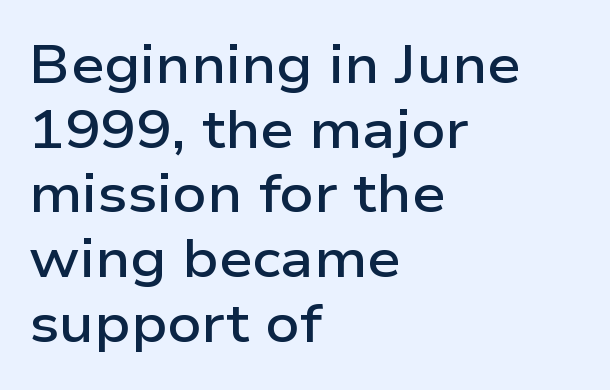
{"serif": "no", "italic": "no", "bold": "semi", "weight": "semibold", "width": "wide", "stroke_contrast": "low", "x_height": "medium", "monospaced": "no", "underline": "no", "align": "left", "line_spacing_ratio": 1.22, "letter_spacing": "normal", "letter_spacing_em": 0.0, "glyph_px": 53}
